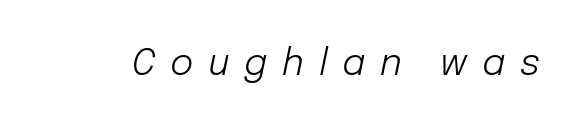
Is the letter spacing exaggerated? Yes — the characters are pushed far apart. Weight class: somewhere from thin through regular. The gap between lines stays unmarked. The whole block is typeset with a tilt. A typesetter would call this proportional, since set widths differ per character.
